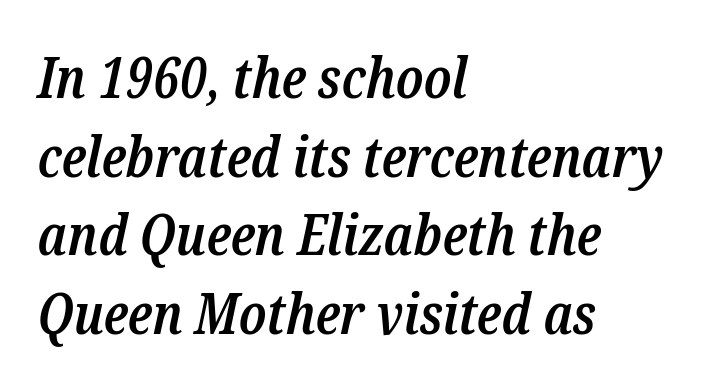
Q: Is the text bold? A: Semi-bold.
Q: Is the text italic (slanted)? A: Yes, it leans right by about 12 degrees.
Q: Is the typeface a serif or a sans-serif typeface? A: Serif.
Q: Is the text underlined? A: No.
Q: How is the paragraph aligned? A: Left-aligned.
Q: Is the spacing between letters normal or unusually wide? A: Normal.
Q: Is the spacing between lines tight, normal or loose? A: Normal.
Q: Width (condensed, normal, or wide)? A: Condensed.
Q: Stroke contrast? A: Low.
Q: x-height? A: Medium.
Q: Monospaced? A: No.
